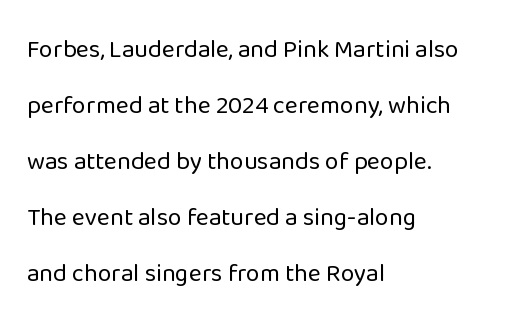
The image shows 25 px text type, upright; set left-aligned, loose line spacing (2.24x), normal letter spacing, not underlined.
